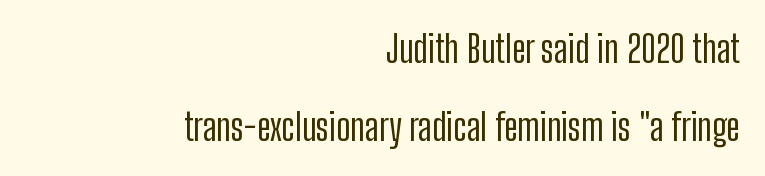
The image shows 38 px condensed sans-serif type, upright; set right-aligned, loose line spacing (2.06x), normal letter spacing, not underlined; low stroke contrast and a medium x-height.
